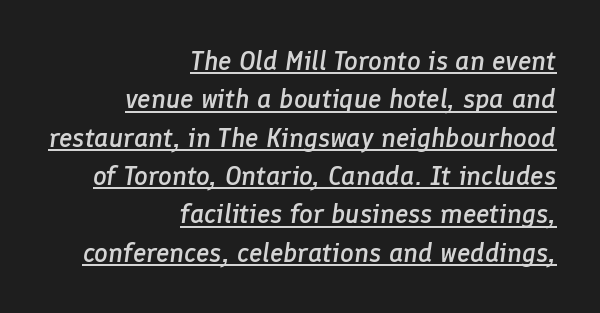
The image shows 27 px text type, italic (leaning right); set right-aligned, normal line spacing (1.42x), normal letter spacing, underlined.
